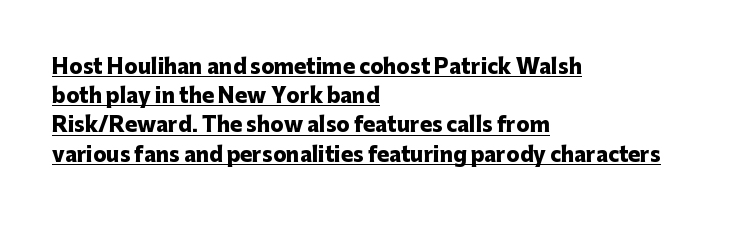
Q: Is the text bold? A: Yes.
Q: Is the text italic (slanted)? A: No, it is upright.
Q: Is the text underlined? A: Yes.
Q: How is the paragraph aligned? A: Left-aligned.
Q: Is the spacing between letters normal or unusually wide? A: Normal.
Q: Is the spacing between lines tight, normal or loose? A: Normal.
